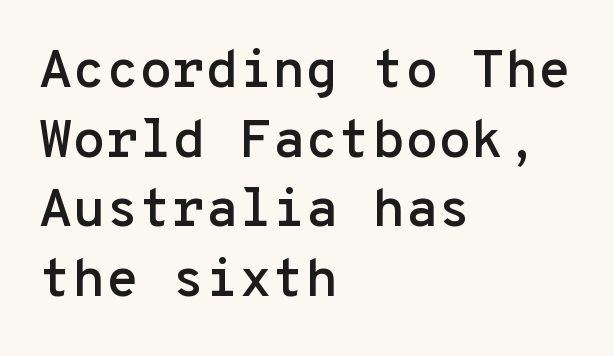
Does the leading feel generous? No, just average. The lettering stays uniformly vertical, giving the passage a roman look. Serif or sans? Sans — the stroke terminals are bare. Glyph-to-glyph distance matches everyday printed text. Where is the straight margin? On the left.
